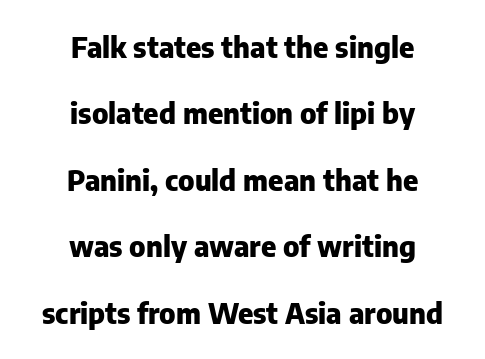
{"serif": "no", "italic": "no", "bold": "yes", "weight": "heavy", "width": "normal", "stroke_contrast": "low", "x_height": "medium", "monospaced": "no", "underline": "no", "align": "center", "line_spacing": "loose", "line_spacing_ratio": 2.29, "letter_spacing": "normal", "letter_spacing_em": 0.0, "glyph_px": 29}
